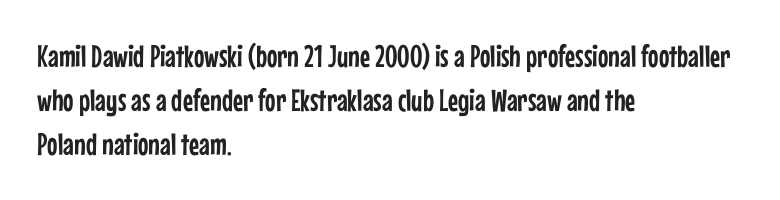
Q: Is the text italic (slanted)? A: No, it is upright.
Q: Is the typeface a serif or a sans-serif typeface? A: Sans-serif.
Q: Is the text underlined? A: No.
Q: How is the paragraph aligned? A: Left-aligned.
Q: Is the spacing between letters normal or unusually wide? A: Normal.
Q: Is the spacing between lines tight, normal or loose? A: Normal.
Q: Width (condensed, normal, or wide)? A: Condensed.
Q: Stroke contrast? A: Low.
Q: x-height? A: Medium.
Q: Monospaced? A: No.
